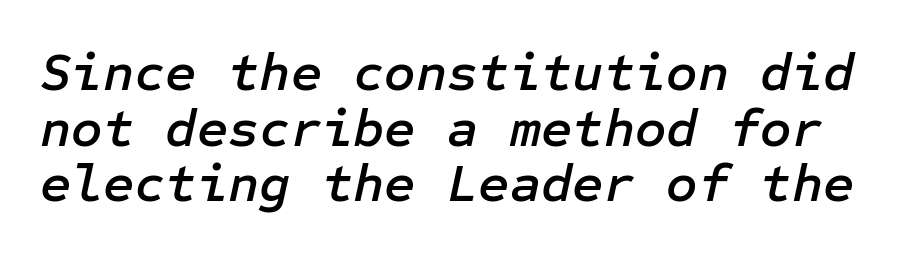
The image shows 54 px text type, italic (leaning right); set tight line spacing (1.03x), normal letter spacing, not underlined; low stroke contrast and a medium x-height.
